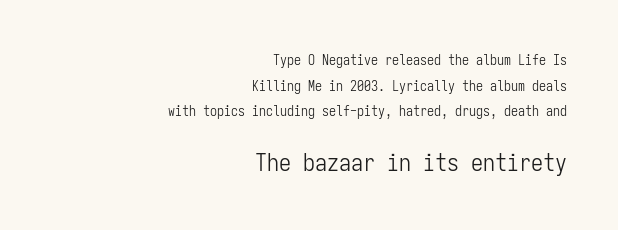
The image shows 24 px text type, upright; set right-aligned, line spacing 1.83x, normal letter spacing, not underlined; the second (bottom) block is 1.71x larger.
